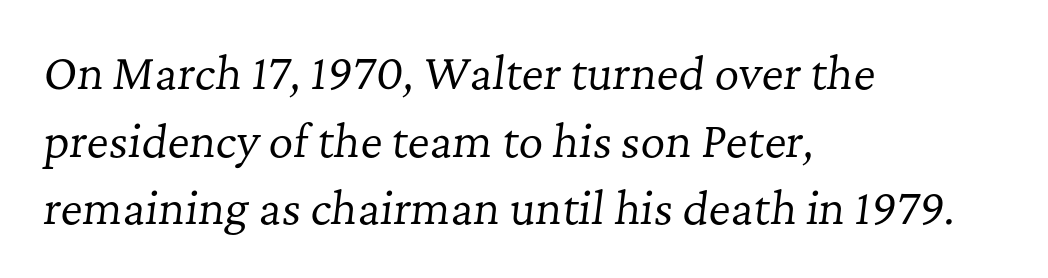
The image shows 43 px regular-weight serif type, italic (leaning right); set left-aligned, normal line spacing (1.57x), normal letter spacing, not underlined; low stroke contrast and a medium x-height.
